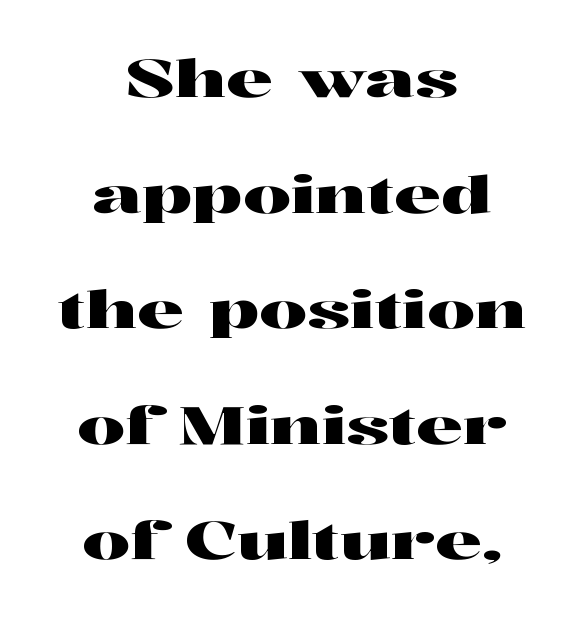
The image shows 53 px wide serif type, upright; set centered, loose line spacing (2.18x), normal letter spacing, not underlined; high stroke contrast and a medium x-height.
